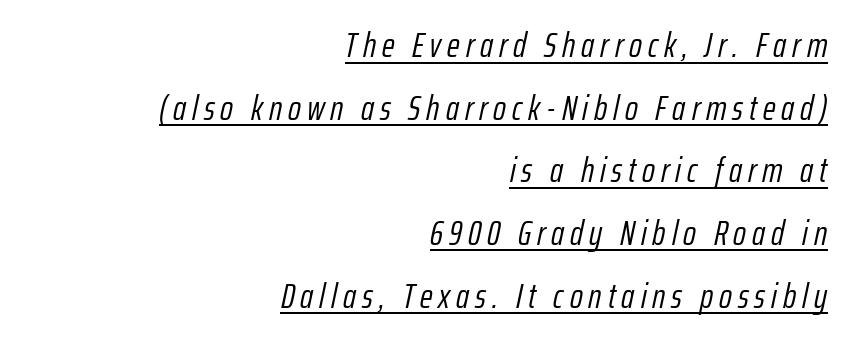
{"italic": "yes", "lean": "right", "slant_degrees": 12, "bold": "no", "weight": "light", "width": "condensed", "stroke_contrast": "low", "x_height": "medium", "monospaced": "no", "underline": "yes", "align": "right", "line_spacing_ratio": 1.79, "glyph_px": 35}
